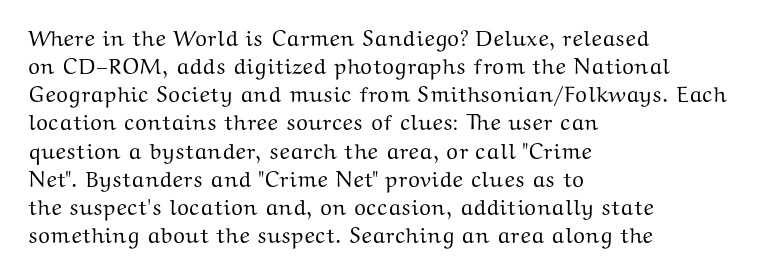
The image shows 22 px text type, upright; set left-aligned, normal line spacing (1.28x), normal letter spacing, not underlined.
